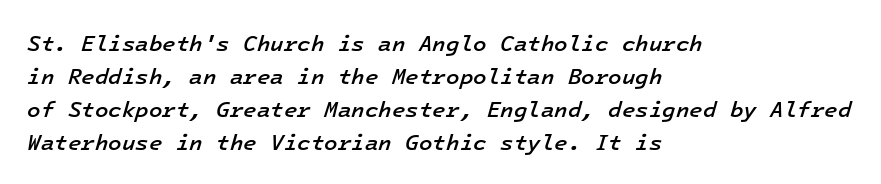
{"italic": "yes", "lean": "right", "slant_degrees": 16, "bold": "semi", "underline": "no", "align": "left", "line_spacing": "normal", "line_spacing_ratio": 1.5, "letter_spacing": "normal", "letter_spacing_em": 0.0, "glyph_px": 22}
